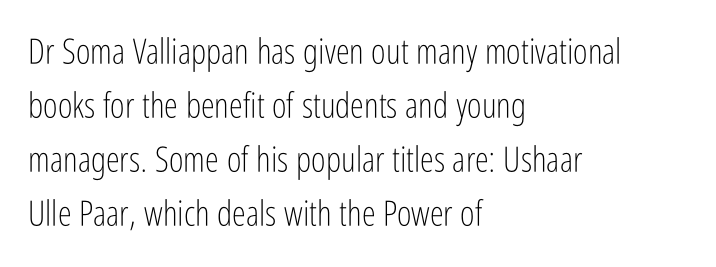
{"serif": "no", "italic": "no", "bold": "no", "weight": "light", "width": "condensed", "stroke_contrast": "low", "x_height": "medium", "monospaced": "no", "underline": "no", "align": "left", "line_spacing": "normal", "line_spacing_ratio": 1.54, "letter_spacing": "normal", "letter_spacing_em": 0.0, "glyph_px": 35}
